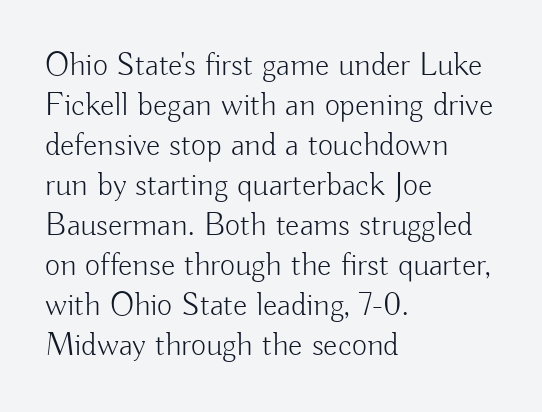
Casual observation: everything's shoved over to the left. The passage shown is not underscored anywhere. No italicization has been applied; the sample stays upright. No extra tracking has been applied to these lines. Here the designer chose a conventional face with non-uniform glyph widths. A sans-serif font was chosen for this passage.
